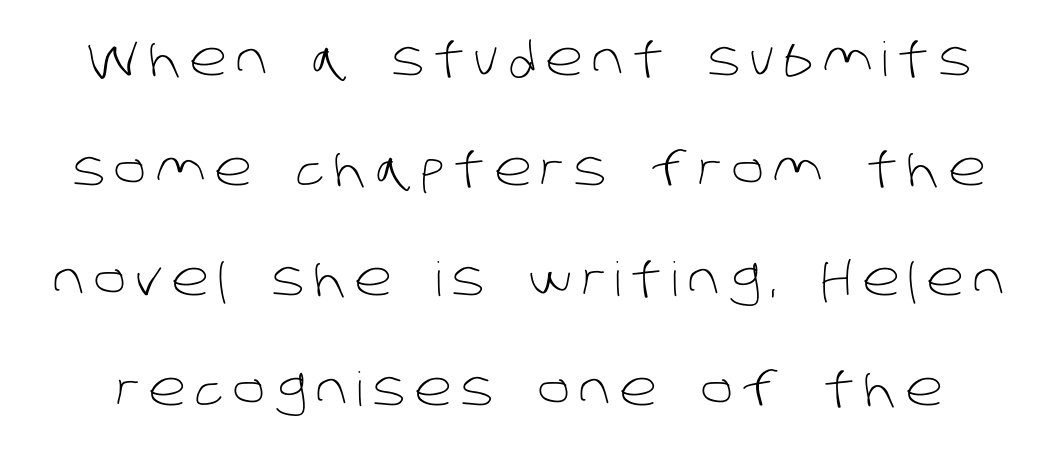
{"serif": "no", "bold": "no", "weight": "light", "width": "normal", "stroke_contrast": "low", "x_height": "large", "monospaced": "no", "underline": "no", "line_spacing": "loose", "line_spacing_ratio": 2.34, "letter_spacing": "wide", "letter_spacing_em": 0.2, "glyph_px": 47}
